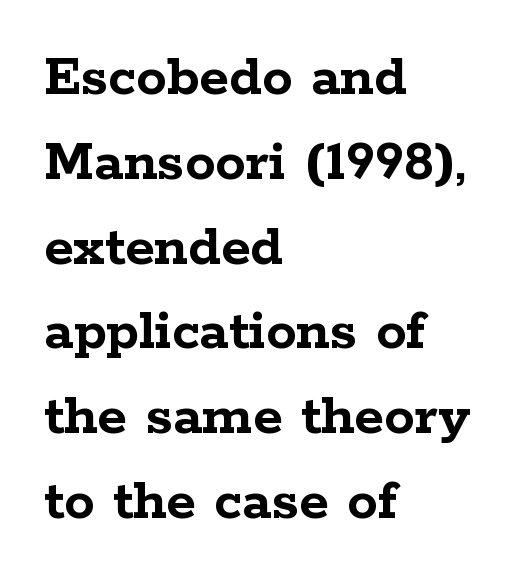
Q: Is the text bold? A: Yes.
Q: Is the text italic (slanted)? A: No, it is upright.
Q: Is the typeface a serif or a sans-serif typeface? A: Serif.
Q: Is the text underlined? A: No.
Q: How is the paragraph aligned? A: Left-aligned.
Q: Is the spacing between letters normal or unusually wide? A: Normal.
Q: Is the spacing between lines tight, normal or loose? A: Normal.
Q: Width (condensed, normal, or wide)? A: Wide.
Q: Stroke contrast? A: Low.
Q: x-height? A: Medium.
Q: Monospaced? A: No.
